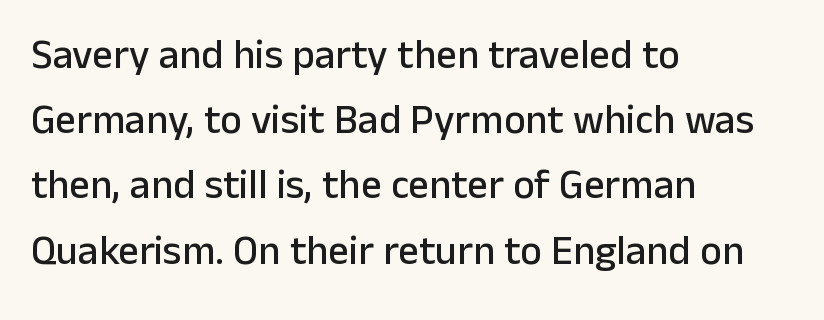
{"serif": "no", "italic": "no", "width": "normal", "stroke_contrast": "low", "x_height": "medium", "monospaced": "no", "underline": "no", "align": "left", "line_spacing": "normal", "line_spacing_ratio": 1.59, "letter_spacing": "normal", "letter_spacing_em": 0.0, "glyph_px": 41}
